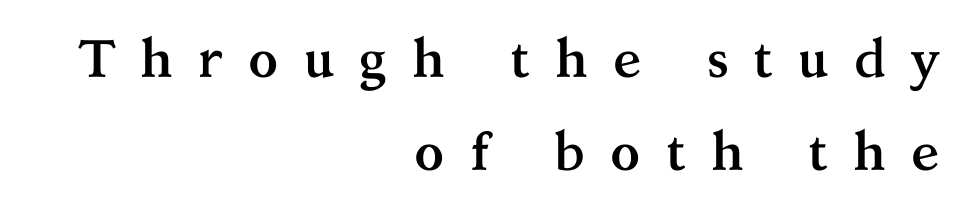
The image shows 53 px semibold serif type, upright; set right-aligned, line spacing 1.75x, unusually wide letter spacing (+0.46 em), not underlined; medium stroke contrast and a medium x-height.
